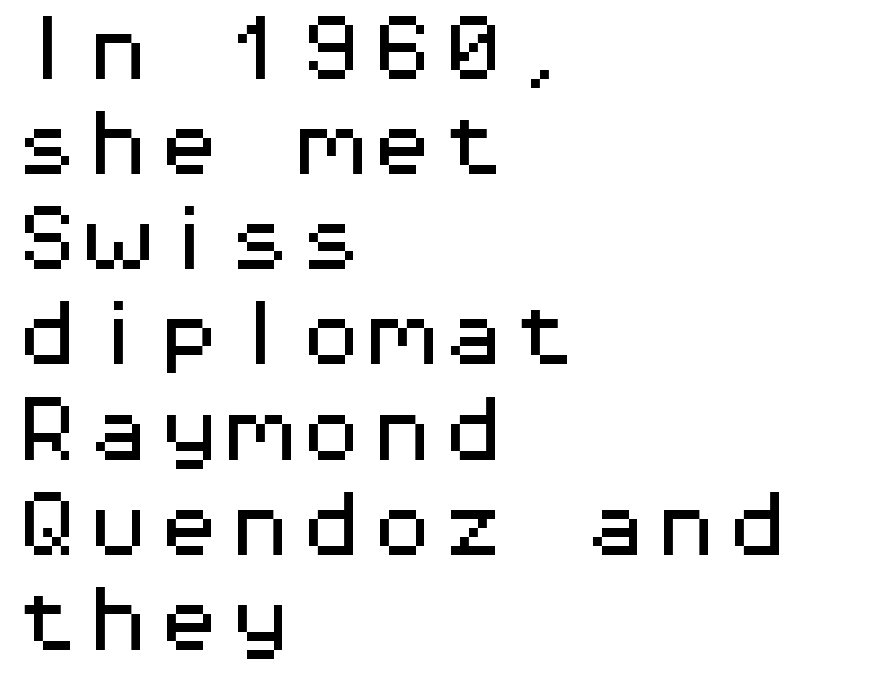
The image shows 71 px wide sans-serif type, upright, monospaced; set left-aligned, normal line spacing (1.34x), normal letter spacing, not underlined; medium stroke contrast and a medium x-height.
